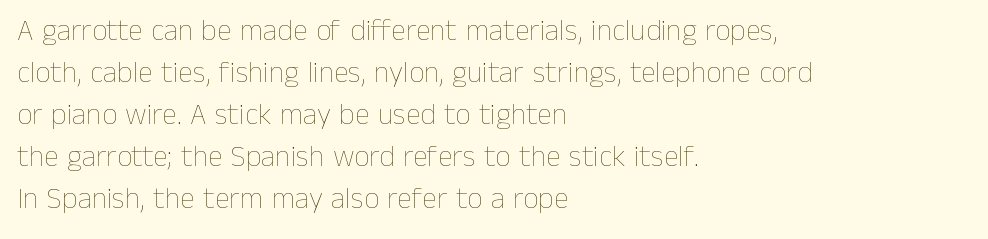
The space between consecutive lines is moderate. The lettering stays uniformly vertical, giving the passage a roman look. This reads as an unemphasized weight, regular at the heaviest. The rendering uses natural spacing where letterforms have individual widths. A typesetter would call this zero additional tracking.
